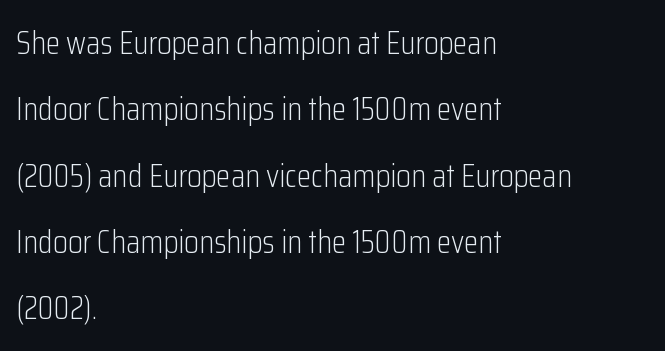
{"serif": "no", "italic": "no", "bold": "no", "weight": "light", "width": "condensed", "stroke_contrast": "low", "x_height": "medium", "monospaced": "no", "underline": "no", "align": "left", "line_spacing": "loose", "line_spacing_ratio": 2.01, "letter_spacing": "normal", "letter_spacing_em": 0.0, "glyph_px": 33}
